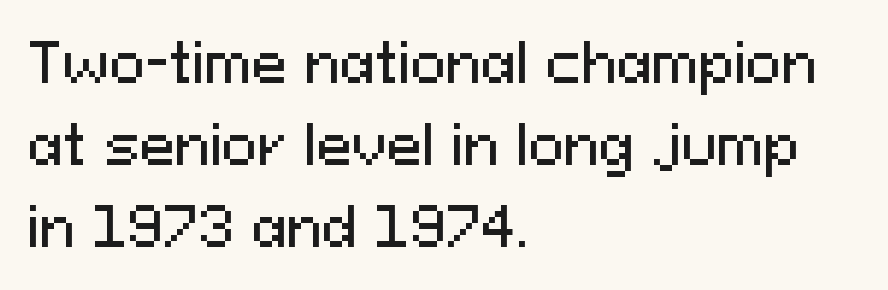
These lines are rendered in a variable-pitch font. Every row of glyphs begins at an identical x-position on the left. The gap between lines stays unmarked. Compared with typical paragraphs, the rows here are spaced about the same. Grotesque or geometric, the face here clearly has no serifs. Unlike italic type, these characters show no tilt at all.
